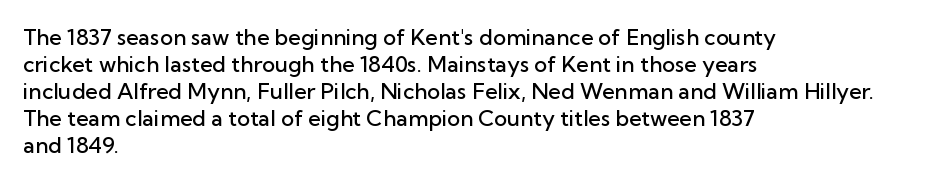
The gap between lines stays unmarked. Casual observation: everything's shoved over to the left. The glyphs have the mass of a demibold cut, below bold. The lettering stays uniformly vertical, giving the passage a roman look. Honestly, the letter spacing is just normal — you wouldn't notice it.
